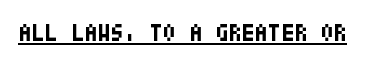
Q: Is the text bold? A: Yes.
Q: Is the text italic (slanted)? A: No, it is upright.
Q: Is the text underlined? A: Yes.
Q: Is the spacing between letters normal or unusually wide? A: Normal.
